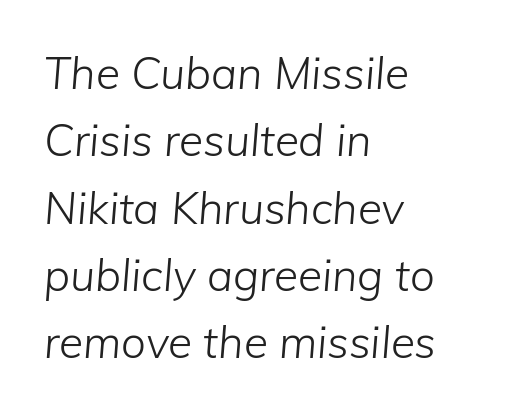
The rows are spaced the way most documents space them. Just letters on the line, the space beneath them empty. Designer's note — italics engaged. The passage shown is typed in a proportional face where columns would drift. The paragraph has a hard left edge and a soft right edge. Tracking value appears to be zero — textbook default spacing.
